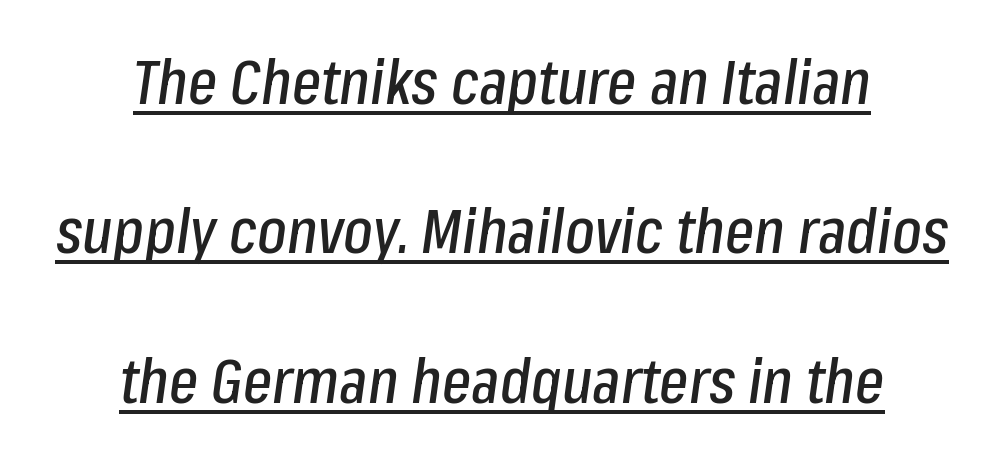
This is underlined copy, the kind a proofreader might mark for attention. The face used here is proportionally spaced, like ordinary book or web type. The lines in this sample share a center point and differ in where they start and stop. Regarding leading, the lines here are spaced well apart. Italic: yes, the glyphs are oblique. This sample uses plain, unmodified letter spacing.
